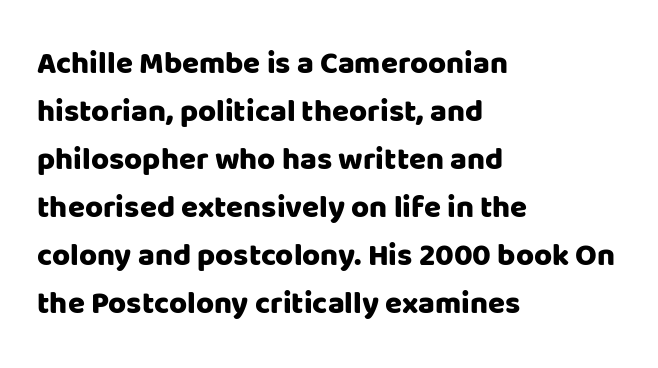
Q: Is the text italic (slanted)? A: No, it is upright.
Q: Is the typeface a serif or a sans-serif typeface? A: Sans-serif.
Q: Is the text underlined? A: No.
Q: How is the paragraph aligned? A: Left-aligned.
Q: Is the spacing between letters normal or unusually wide? A: Normal.
Q: Is the spacing between lines tight, normal or loose? A: Normal.
Q: Width (condensed, normal, or wide)? A: Normal.
Q: Stroke contrast? A: Low.
Q: x-height? A: Large.
Q: Monospaced? A: No.
